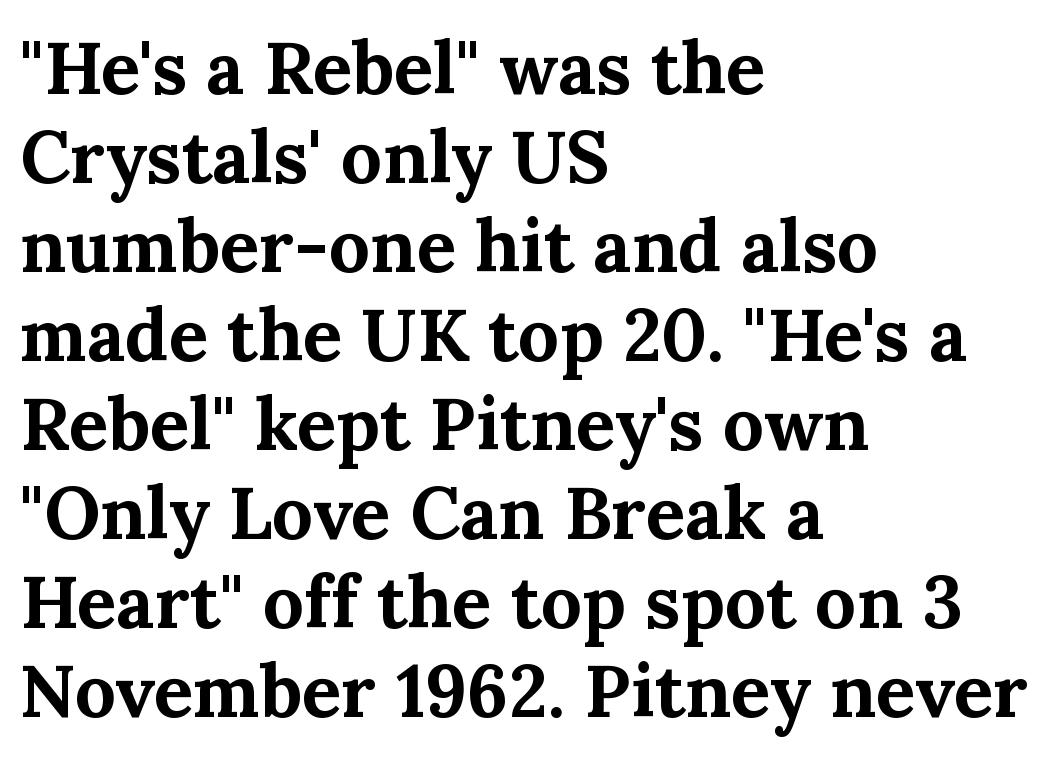
The image shows 73 px bold serif type, upright; set left-aligned, line spacing 1.22x, normal letter spacing, not underlined; medium stroke contrast and a medium x-height.
